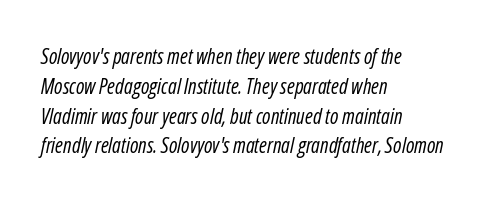
The image shows 21 px text type, italic (leaning right); set left-aligned, normal line spacing (1.42x), normal letter spacing, not underlined.
